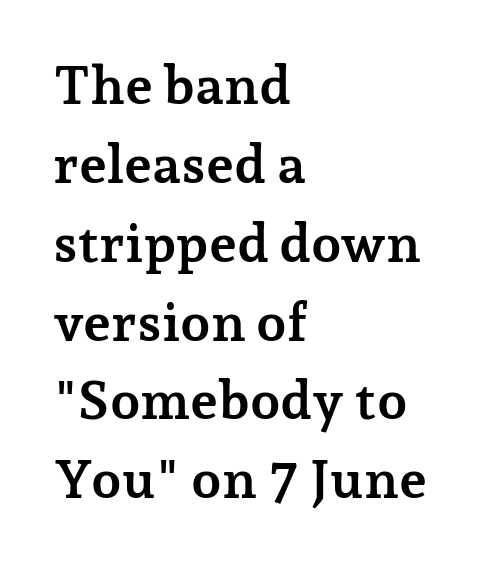
Posture: straight, roman, zero tilt. The passage shown is not underscored anywhere. The lines are quadded left. Does the weight exceed regular? Yes, all the way to bold. Do the characters align in a grid? No, the font is proportional.
